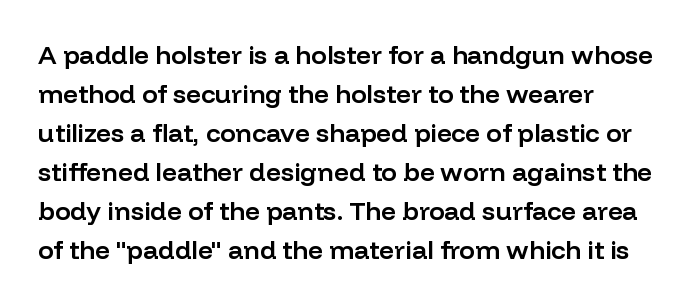
Q: Is the text bold? A: Semi-bold.
Q: Is the text italic (slanted)? A: No, it is upright.
Q: Is the text underlined? A: No.
Q: How is the paragraph aligned? A: Left-aligned.
Q: Is the spacing between letters normal or unusually wide? A: Normal.
Q: Is the spacing between lines tight, normal or loose? A: Normal.
